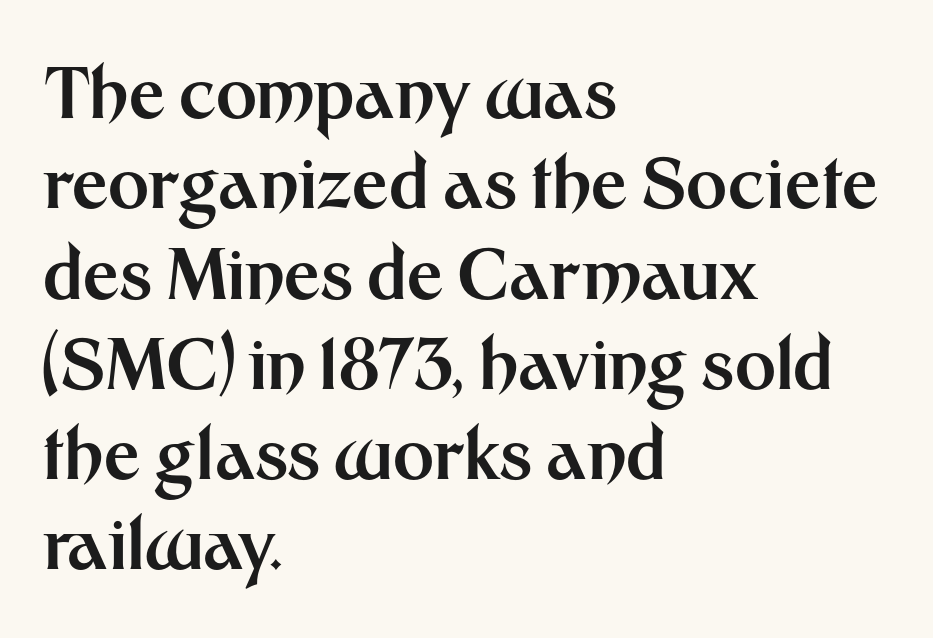
{"serif": "no", "italic": "no", "bold": "yes", "weight": "bold", "width": "normal", "stroke_contrast": "medium", "x_height": "medium", "monospaced": "no", "underline": "no", "align": "left", "line_spacing": "normal", "line_spacing_ratio": 1.29, "letter_spacing": "normal", "letter_spacing_em": 0.0, "glyph_px": 70}
